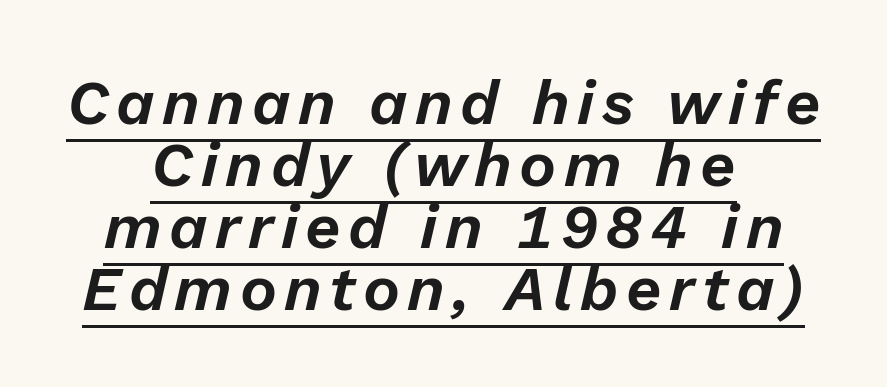
The image shows 62 px text type, italic (leaning right); set centered, tight line spacing (1.0x), underlined; low stroke contrast and a medium x-height.
